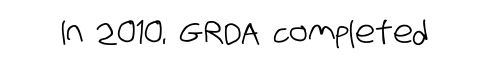
Only glyphs here, with clear space below each row. These lines keep a tight, regular rhythm from letter to letter. Typographically, this falls in the sans-serif category. Spacing verdict: proportional, widths tailored to each character.
